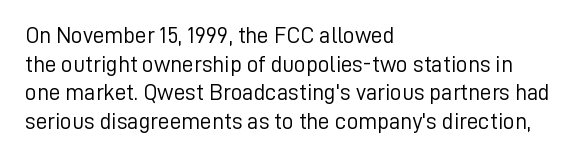
{"italic": "no", "bold": "no", "underline": "no", "align": "left", "line_spacing": "normal", "line_spacing_ratio": 1.25, "letter_spacing": "normal", "letter_spacing_em": 0.0, "glyph_px": 23}
